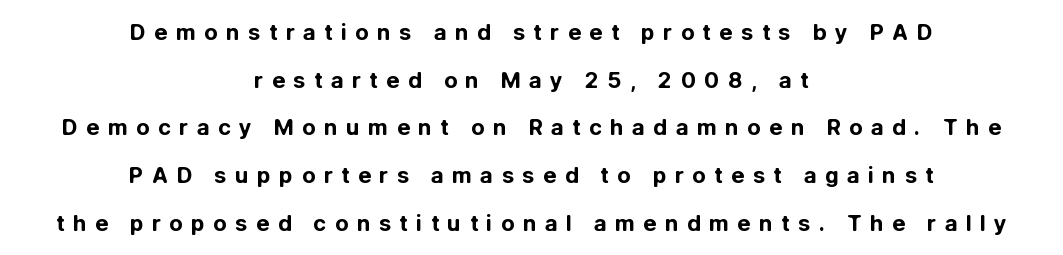
{"italic": "no", "bold": "yes", "underline": "no", "align": "center", "line_spacing": "loose", "line_spacing_ratio": 2.17, "letter_spacing": "wide", "letter_spacing_em": 0.38, "glyph_px": 22}
